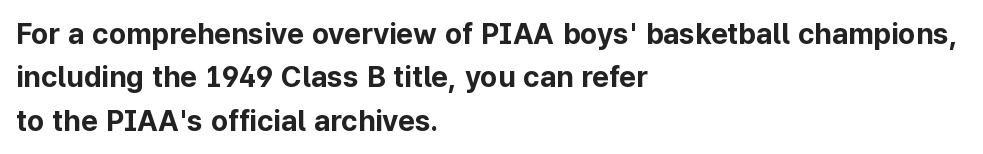
{"serif": "no", "italic": "no", "bold": "yes", "weight": "bold", "width": "normal", "stroke_contrast": "low", "x_height": "medium", "monospaced": "no", "underline": "no", "align": "left", "line_spacing": "normal", "line_spacing_ratio": 1.5, "letter_spacing": "normal", "letter_spacing_em": 0.0, "glyph_px": 29}
